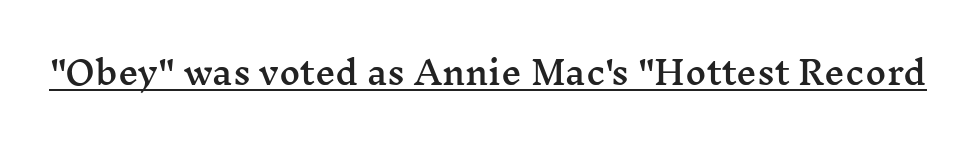
The image shows 32 px wide serif type, upright; set normal letter spacing, underlined; medium stroke contrast and a medium x-height.
